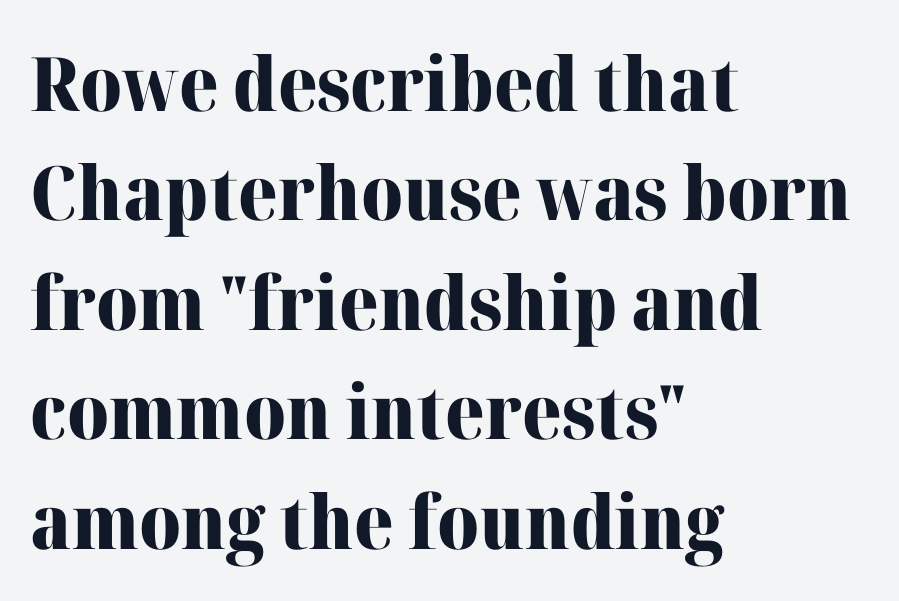
Q: Is the text bold? A: Yes.
Q: Is the text italic (slanted)? A: No, it is upright.
Q: Is the typeface a serif or a sans-serif typeface? A: Serif.
Q: Is the text underlined? A: No.
Q: How is the paragraph aligned? A: Left-aligned.
Q: Is the spacing between letters normal or unusually wide? A: Normal.
Q: Is the spacing between lines tight, normal or loose? A: Normal.
Q: Width (condensed, normal, or wide)? A: Normal.
Q: Stroke contrast? A: High.
Q: x-height? A: Medium.
Q: Monospaced? A: No.
